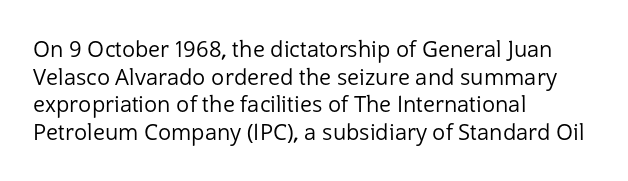
{"italic": "no", "bold": "no", "underline": "no", "align": "left", "line_spacing": "normal", "line_spacing_ratio": 1.26, "letter_spacing": "normal", "letter_spacing_em": 0.0, "glyph_px": 22}
